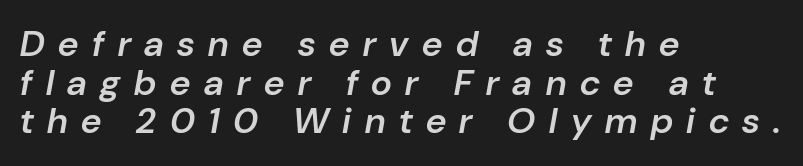
Q: Is the text bold? A: Semi-bold.
Q: Is the text italic (slanted)? A: Yes, it leans right by about 10 degrees.
Q: Is the text underlined? A: No.
Q: How is the paragraph aligned? A: Left-aligned.
Q: Is the spacing between letters normal or unusually wide? A: Unusually wide.
Q: Is the spacing between lines tight, normal or loose? A: Tight.
Q: Width (condensed, normal, or wide)? A: Normal.
Q: Stroke contrast? A: Low.
Q: x-height? A: Medium.
Q: Monospaced? A: No.
